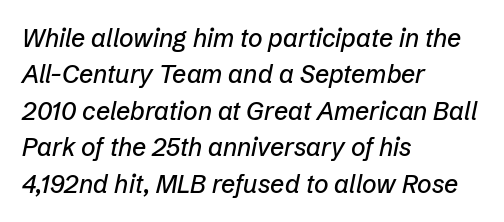
Q: Is the text italic (slanted)? A: Yes, it leans right by about 12 degrees.
Q: Is the text underlined? A: No.
Q: How is the paragraph aligned? A: Left-aligned.
Q: Is the spacing between letters normal or unusually wide? A: Normal.
Q: Is the spacing between lines tight, normal or loose? A: Normal.
